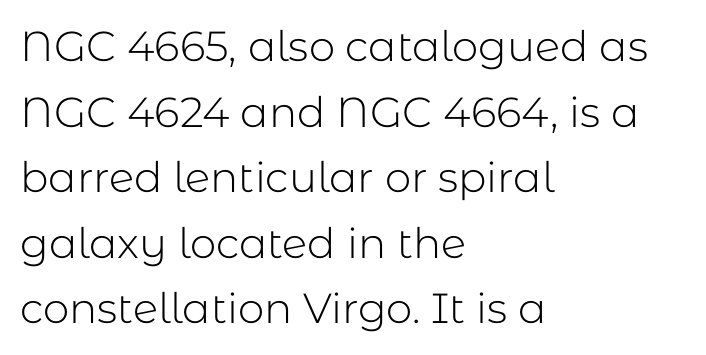
{"serif": "no", "italic": "no", "bold": "no", "weight": "light", "width": "normal", "stroke_contrast": "low", "x_height": "medium", "monospaced": "no", "underline": "no", "align": "left", "line_spacing": "normal", "line_spacing_ratio": 1.56, "letter_spacing": "normal", "letter_spacing_em": 0.0, "glyph_px": 42}
